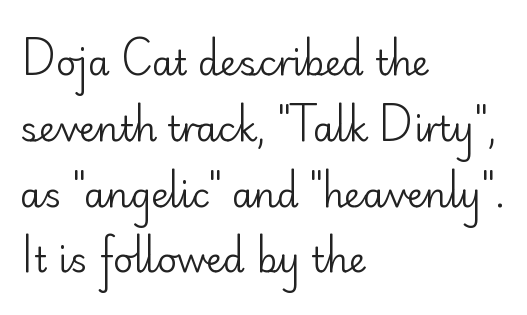
The image shows 35 px regular-weight sans-serif type, upright; set left-aligned, line spacing 1.88x, normal letter spacing, not underlined; low stroke contrast and a small x-height.
